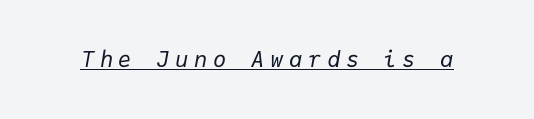
It's the slanting kind of type. In designer terms, the underline attribute is active on this setting. Weight: regular or lighter. Look at the tracking — it's clearly loosened, letters drifting apart.
